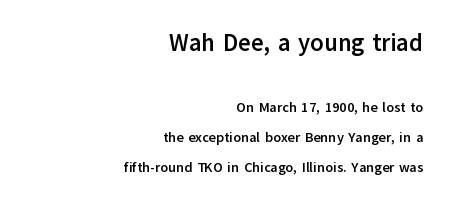
The image shows 24 px bold type, upright; set right-aligned, loose line spacing (2.15x), normal letter spacing, not underlined; the first (top) block is 1.71x larger.
